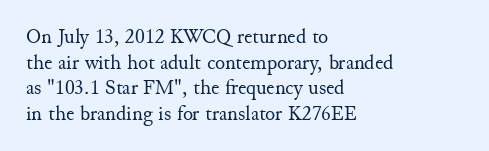
The image shows 21 px text type, upright; set left-aligned, line spacing 1.22x, normal letter spacing, not underlined.
